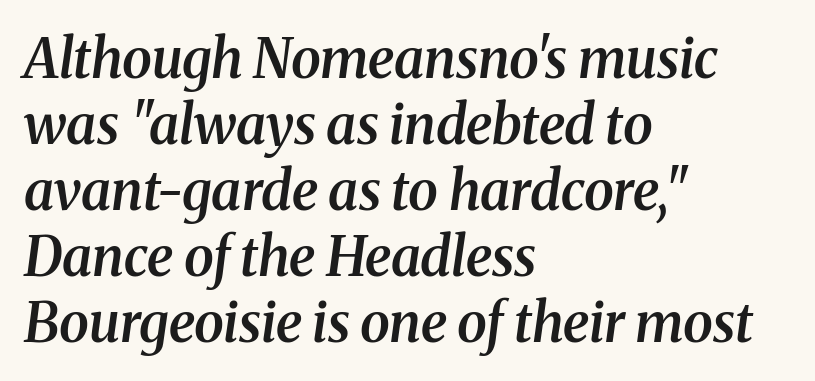
Line starts are locked; line ends wander. Decoration check: the copy has no underline. In terms of posture, this sample is oblique. Is this a fixed-width face? No — the glyphs have proportional, varying widths. I'd call this a serif setting — the letters wear small feet. What stands out about the letter spacing? Nothing — it is the standard amount.
